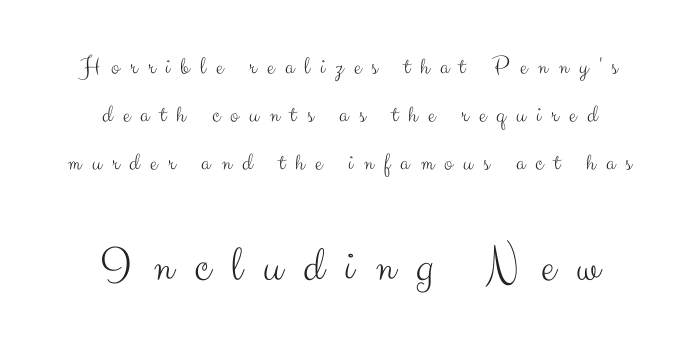
{"serif": "no", "bold": "no", "weight": "light", "width": "normal", "stroke_contrast": "medium", "x_height": "small", "monospaced": "no", "underline": "no", "align": "center", "line_spacing": "loose", "line_spacing_ratio": 1.92, "letter_spacing": "wide", "letter_spacing_em": 0.42, "larger_block": "second", "size_ratio": 2.0, "glyph_px": 50}
